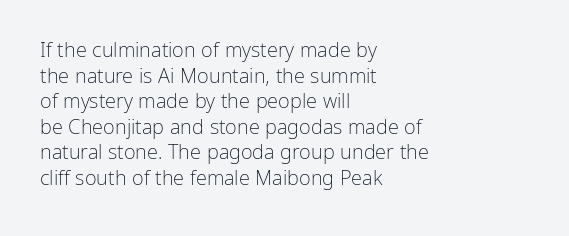
Q: Is the text bold? A: No.
Q: Is the text italic (slanted)? A: No, it is upright.
Q: Is the text underlined? A: No.
Q: How is the paragraph aligned? A: Left-aligned.
Q: Is the spacing between letters normal or unusually wide? A: Normal.
Q: Is the spacing between lines tight, normal or loose? A: Normal.
